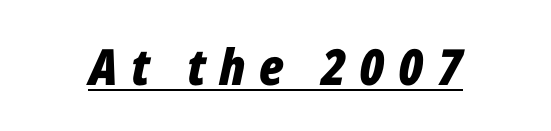
{"italic": "yes", "lean": "right", "slant_degrees": 12, "bold": "yes", "weight": "bold", "width": "condensed", "stroke_contrast": "low", "x_height": "medium", "monospaced": "no", "underline": "yes", "letter_spacing": "wide", "letter_spacing_em": 0.27, "glyph_px": 50}
